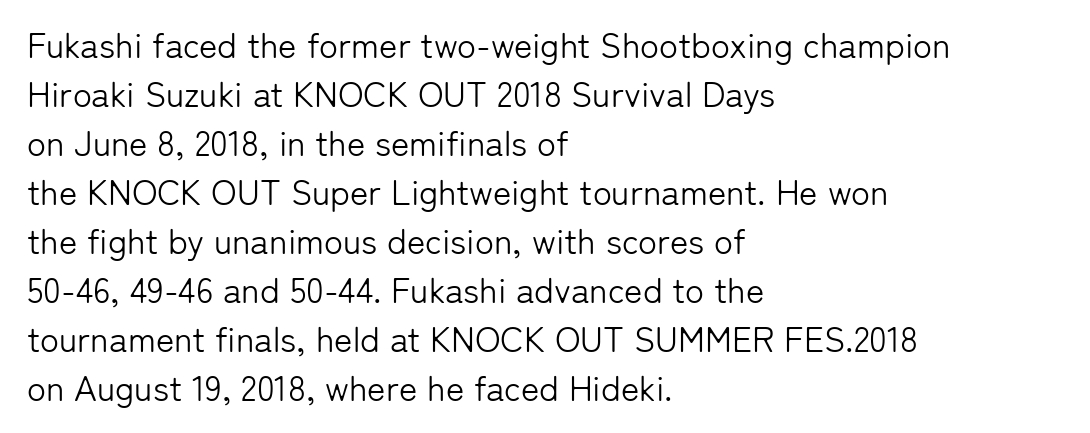
The image shows 35 px light sans-serif type, upright; set left-aligned, normal line spacing (1.4x), normal letter spacing, not underlined; low stroke contrast and a medium x-height.
